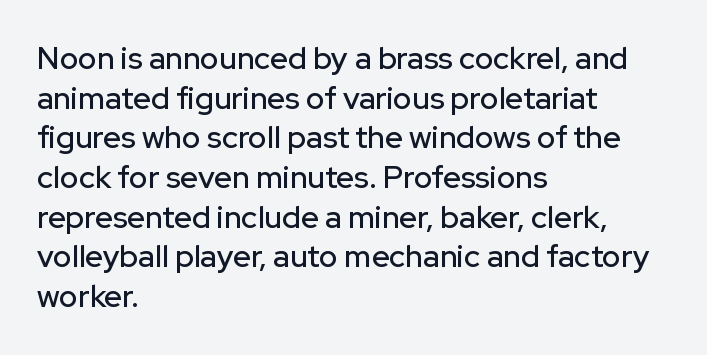
The space beneath each line is pristine and unruled. Tracking here is standard; glyphs follow each other at the usual distance. Each new line begins a customary step beneath the previous one. Do the characters align in a grid? No, the font is proportional. Rendered with straight, roman letterforms. This sample is left-justified, so line endings fall wherever the words run out.
